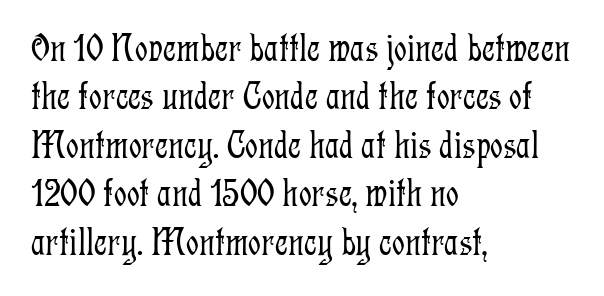
Q: Is the text bold? A: No.
Q: Is the text italic (slanted)? A: No, it is upright.
Q: Is the typeface a serif or a sans-serif typeface? A: Serif.
Q: Is the text underlined? A: No.
Q: How is the paragraph aligned? A: Left-aligned.
Q: Is the spacing between letters normal or unusually wide? A: Normal.
Q: Width (condensed, normal, or wide)? A: Condensed.
Q: Stroke contrast? A: Low.
Q: x-height? A: Medium.
Q: Monospaced? A: No.
